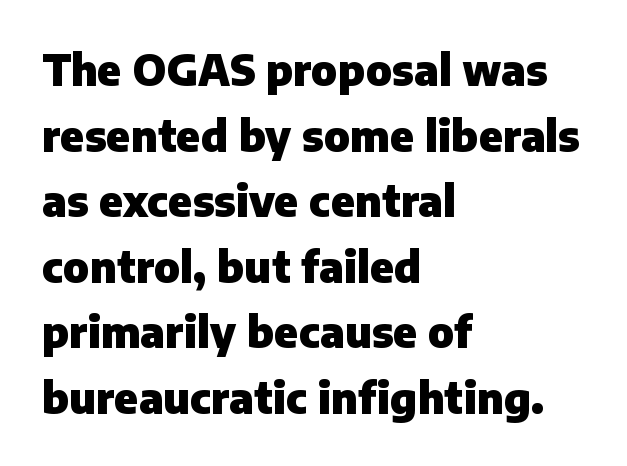
Q: Is the text bold? A: Yes.
Q: Is the text italic (slanted)? A: No, it is upright.
Q: Is the typeface a serif or a sans-serif typeface? A: Sans-serif.
Q: Is the text underlined? A: No.
Q: How is the paragraph aligned? A: Left-aligned.
Q: Is the spacing between letters normal or unusually wide? A: Normal.
Q: Is the spacing between lines tight, normal or loose? A: Normal.
Q: Width (condensed, normal, or wide)? A: Normal.
Q: Stroke contrast? A: Low.
Q: x-height? A: Medium.
Q: Monospaced? A: No.
